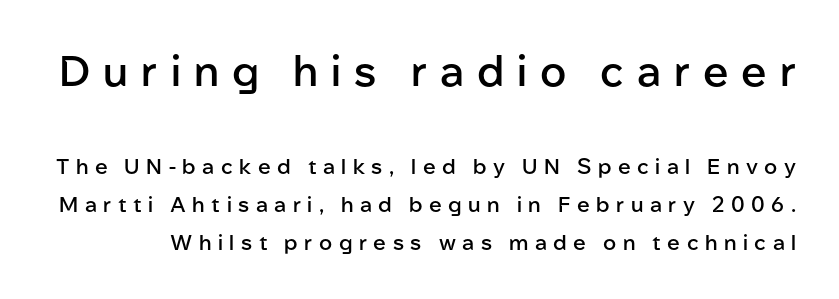
Q: Is the text bold? A: Semi-bold.
Q: Is the text italic (slanted)? A: No, it is upright.
Q: Is the typeface a serif or a sans-serif typeface? A: Sans-serif.
Q: Is the text underlined? A: No.
Q: Is the spacing between letters normal or unusually wide? A: Unusually wide.
Q: Which block of text is set in a larger size, the first (top) or the second (bottom)? A: The first (top) one.
Q: Width (condensed, normal, or wide)? A: Normal.
Q: Stroke contrast? A: Low.
Q: x-height? A: Medium.
Q: Monospaced? A: No.
